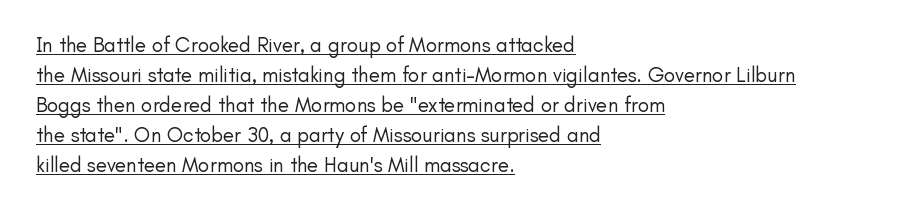
{"italic": "no", "bold": "no", "underline": "yes", "align": "left", "line_spacing": "normal", "line_spacing_ratio": 1.43, "letter_spacing": "normal", "letter_spacing_em": 0.0, "glyph_px": 21}
